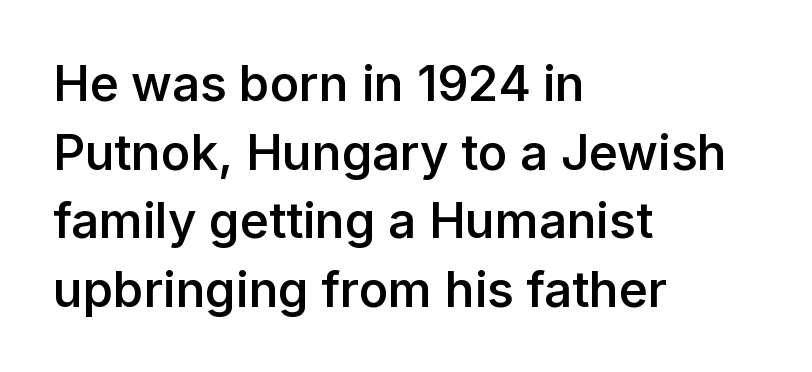
{"serif": "no", "italic": "no", "bold": "semi", "weight": "semibold", "width": "normal", "stroke_contrast": "low", "x_height": "medium", "monospaced": "no", "underline": "no", "align": "left", "line_spacing": "normal", "line_spacing_ratio": 1.4, "letter_spacing": "normal", "letter_spacing_em": 0.0, "glyph_px": 49}
